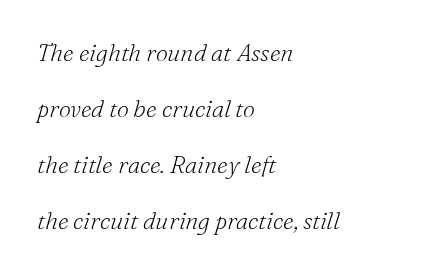
The image shows 24 px text type, italic (leaning right); set left-aligned, loose line spacing (2.34x), normal letter spacing, not underlined.
